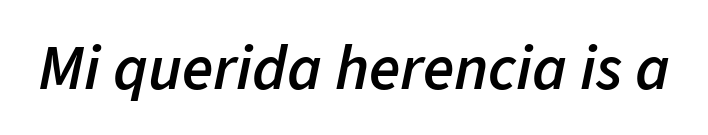
The image shows 64 px semibold type, italic (leaning right); set normal letter spacing, not underlined; low stroke contrast and a medium x-height.
